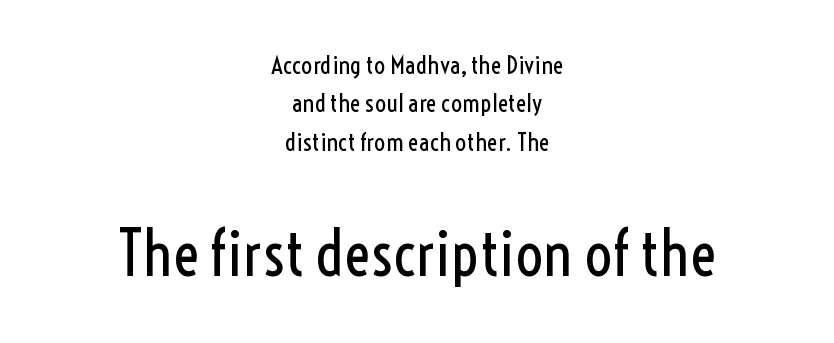
{"serif": "no", "italic": "no", "bold": "no", "weight": "regular", "width": "condensed", "x_height": "medium", "monospaced": "no", "underline": "no", "align": "center", "line_spacing": "normal", "line_spacing_ratio": 1.54, "letter_spacing": "normal", "letter_spacing_em": 0.0, "larger_block": "second", "size_ratio": 2.48, "glyph_px": 62}
